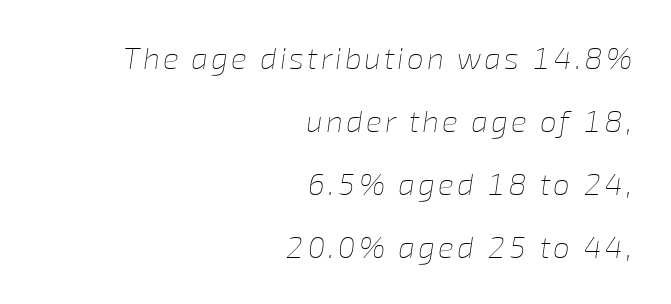
The image shows 30 px thin type, italic (leaning right); set right-aligned, loose line spacing (2.1x), not underlined; low stroke contrast and a medium x-height.
